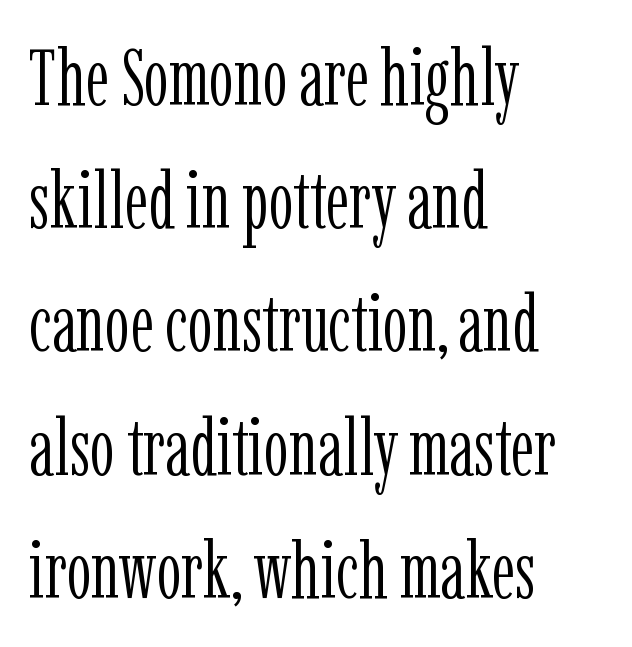
Q: Is the text bold? A: No.
Q: Is the text italic (slanted)? A: No, it is upright.
Q: Is the typeface a serif or a sans-serif typeface? A: Serif.
Q: Is the text underlined? A: No.
Q: How is the paragraph aligned? A: Left-aligned.
Q: Is the spacing between letters normal or unusually wide? A: Normal.
Q: Is the spacing between lines tight, normal or loose? A: Normal.
Q: Width (condensed, normal, or wide)? A: Condensed.
Q: Stroke contrast? A: Low.
Q: x-height? A: Medium.
Q: Monospaced? A: No.
